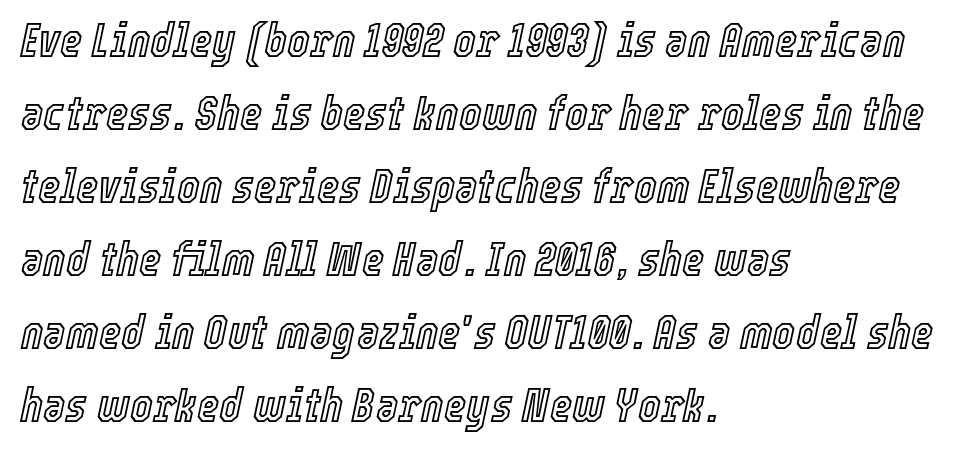
{"italic": "yes", "lean": "right", "slant_degrees": 12, "width": "condensed", "x_height": "medium", "monospaced": "no", "underline": "no", "align": "left", "line_spacing": "normal", "line_spacing_ratio": 1.52, "letter_spacing": "normal", "letter_spacing_em": 0.0, "glyph_px": 48}
